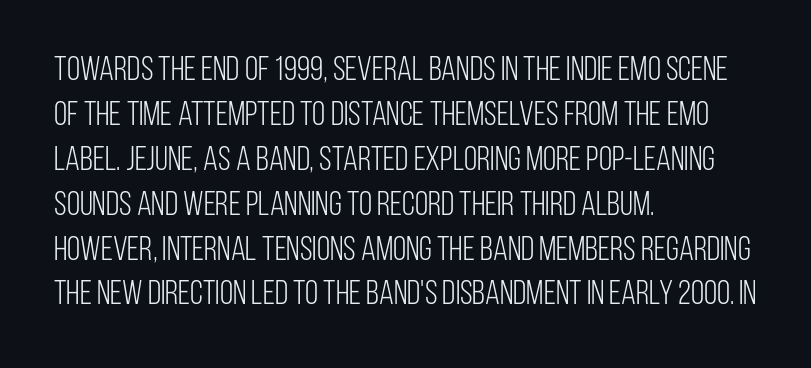
The image shows 34 px light, condensed sans-serif type, upright; set left-aligned, normal line spacing (1.32x), normal letter spacing, not underlined; low stroke contrast and a large x-height.
